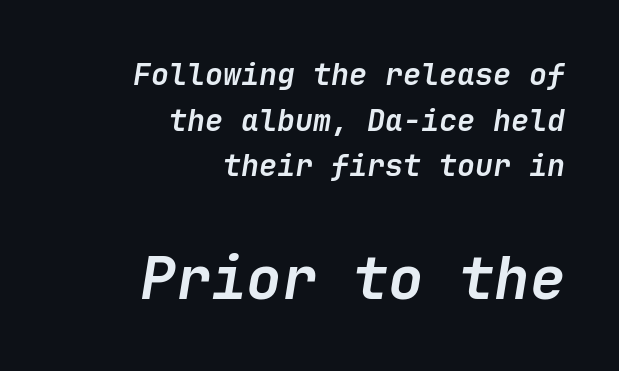
Students, note that the glyphs here touch the page at normal intervals. This block has exactly the height ordinary leading produces. Unmarked baselines from the first word to the last. Every row of glyphs terminates at an identical x-position on the right. Typesetter's note — lower block bumped up in size, upper block left smaller.
